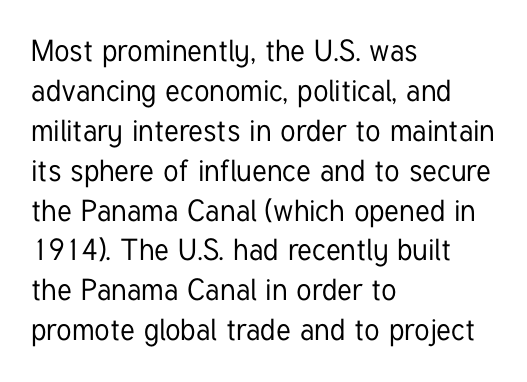
The image shows 30 px condensed sans-serif type, upright; set left-aligned, normal line spacing (1.33x), normal letter spacing, not underlined; low stroke contrast and a medium x-height.
